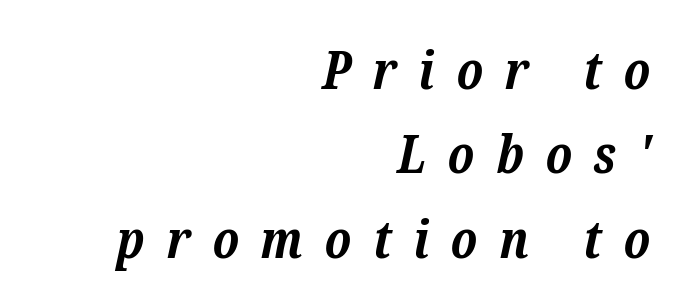
The image shows 53 px bold serif type, italic (leaning right); set right-aligned, normal line spacing (1.59x), unusually wide letter spacing (+0.41 em), not underlined; low stroke contrast and a medium x-height.
